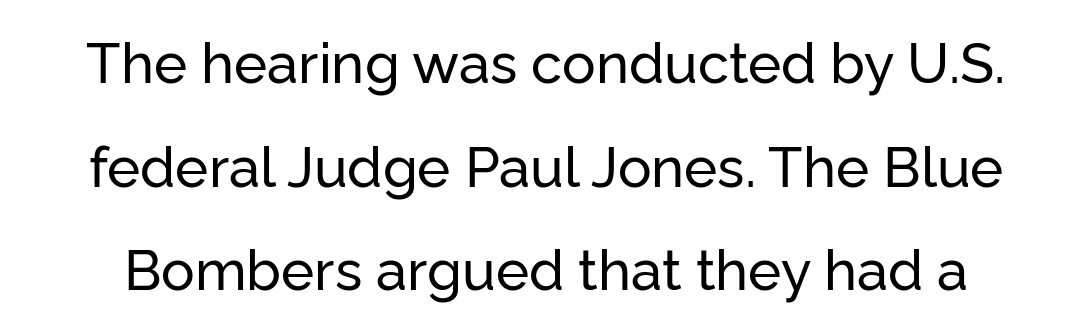
The type family on display is of the sans-serif kind. Each word holds together tightly as a unit, with standard inter-letter gaps. These lines are rendered in a variable-pitch font. Decoration check: the copy has no underline.
